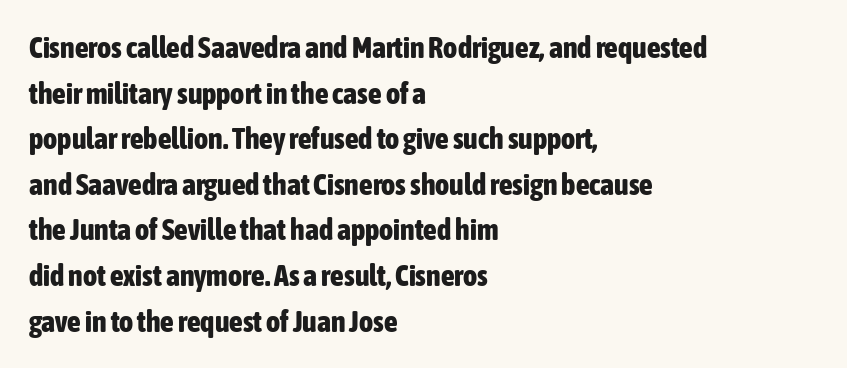
The image shows 30 px bold, condensed sans-serif type, upright; set left-aligned, normal line spacing (1.52x), normal letter spacing, not underlined; low stroke contrast and a medium x-height.
